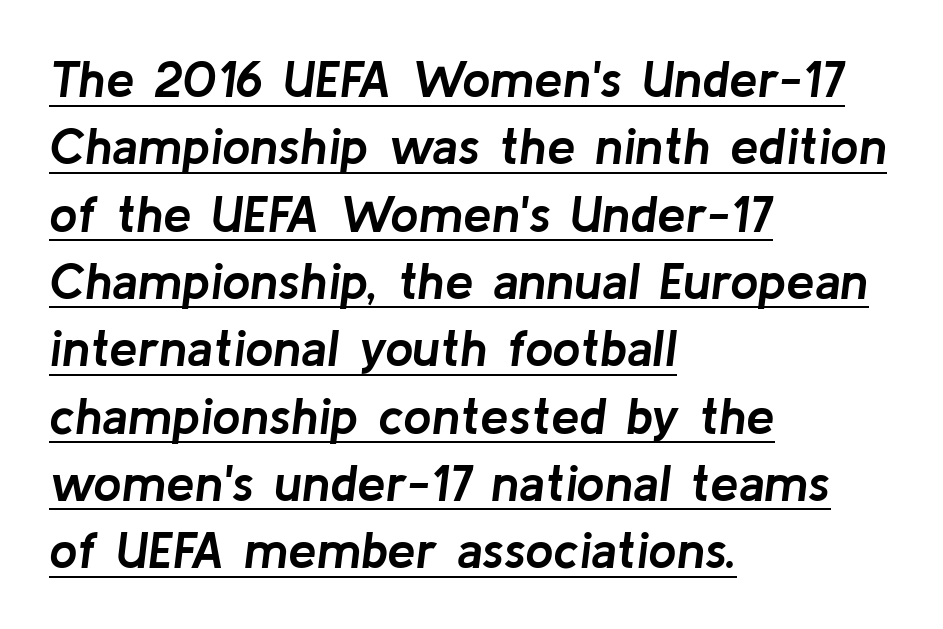
The image shows 51 px semibold type, italic (leaning right); set left-aligned, normal line spacing (1.32x), normal letter spacing, underlined; low stroke contrast and a medium x-height.
